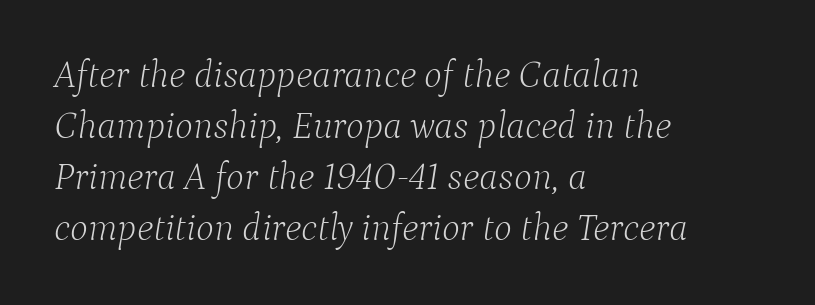
The image shows 38 px light serif type, italic (leaning right); set left-aligned, normal line spacing (1.34x), normal letter spacing, not underlined; low stroke contrast and a medium x-height.
